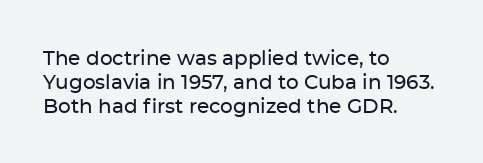
Q: Is the text italic (slanted)? A: No, it is upright.
Q: Is the text underlined? A: No.
Q: How is the paragraph aligned? A: Left-aligned.
Q: Is the spacing between letters normal or unusually wide? A: Normal.
